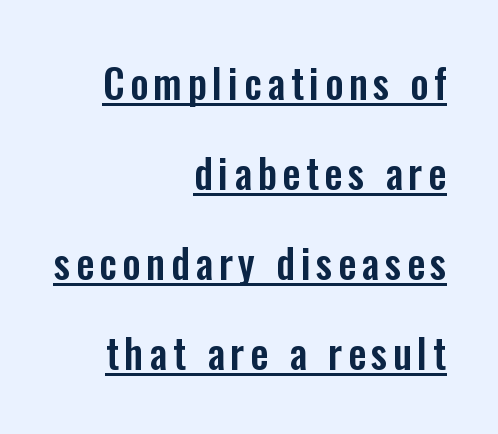
Q: Is the text italic (slanted)? A: No, it is upright.
Q: Is the typeface a serif or a sans-serif typeface? A: Sans-serif.
Q: Is the text underlined? A: Yes.
Q: How is the paragraph aligned? A: Right-aligned.
Q: Is the spacing between lines tight, normal or loose? A: Loose.
Q: Width (condensed, normal, or wide)? A: Condensed.
Q: Stroke contrast? A: Low.
Q: x-height? A: Medium.
Q: Monospaced? A: No.
